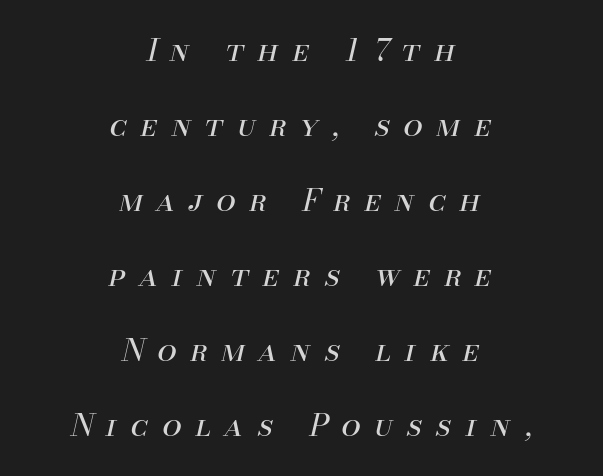
Substantial extra tracking has been applied to these lines. A bare baseline throughout the passage. Do the characters align in a grid? No, the font is proportional. Counters stay open thanks to moderate or lighter strokes. Casual observation: everything's sitting right in the middle. The space between consecutive lines is lavish.
